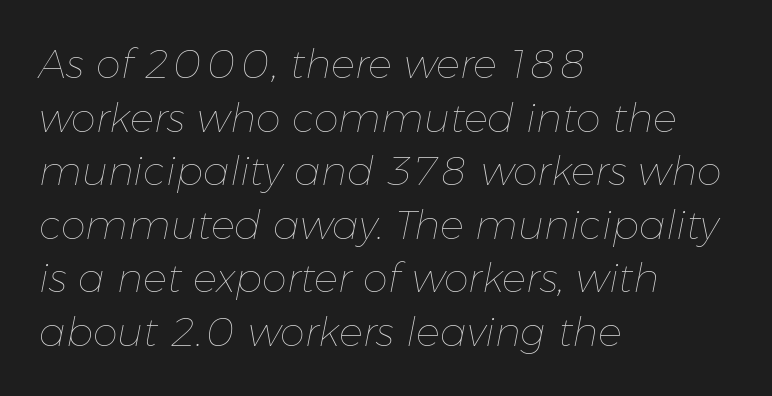
Q: Is the text bold? A: No.
Q: Is the text italic (slanted)? A: Yes, it leans right by about 11 degrees.
Q: Is the text underlined? A: No.
Q: How is the paragraph aligned? A: Left-aligned.
Q: Is the spacing between letters normal or unusually wide? A: Normal.
Q: Is the spacing between lines tight, normal or loose? A: Normal.
Q: Width (condensed, normal, or wide)? A: Normal.
Q: Stroke contrast? A: Low.
Q: x-height? A: Medium.
Q: Monospaced? A: No.
